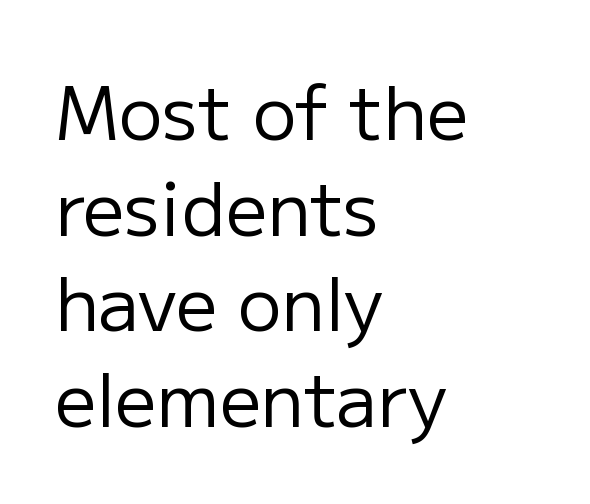
{"serif": "no", "italic": "no", "bold": "no", "weight": "regular", "width": "normal", "stroke_contrast": "low", "x_height": "medium", "monospaced": "no", "underline": "no", "align": "left", "line_spacing": "normal", "line_spacing_ratio": 1.31, "letter_spacing": "normal", "letter_spacing_em": 0.0, "glyph_px": 73}
